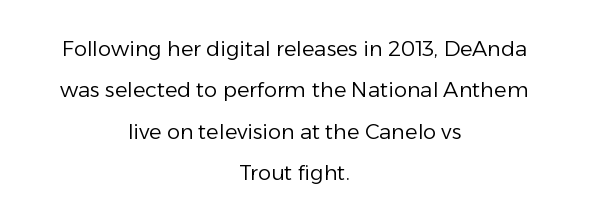
Each row of text sits above clean, open space. Centered paragraph, ragged on both sides. The face used here is rendered with its standard letterfit. The typeface has the unassuming heft of standard copy or less.
